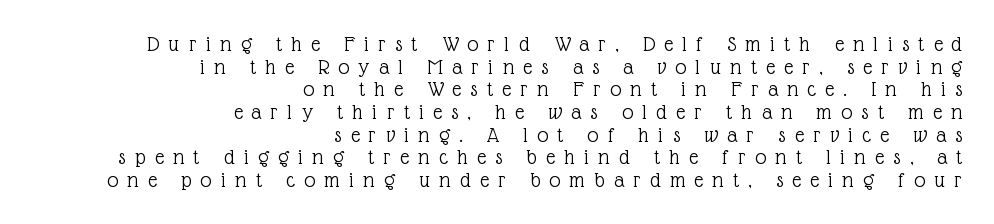
Notice how descenders almost collide with the ascenders below — that's tight leading. Italic? Not at all — the glyphs are vertical. Caption: multi-line text, flush right, ragged left. Characters follow at a spacing far wider than the type designer built in. Is the type heavy? It reads as light-to-regular instead.
